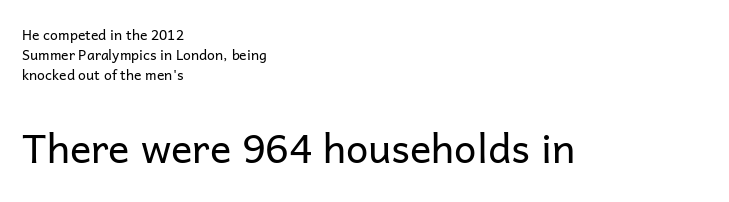
Compared with typical paragraphs, the rows here are spaced about the same. Proportional: the letters do not fall into vertical columns. The paragraph shown leans on its left margin. The emphasis by scale lands on block number two, below. Letter spacing: default.
